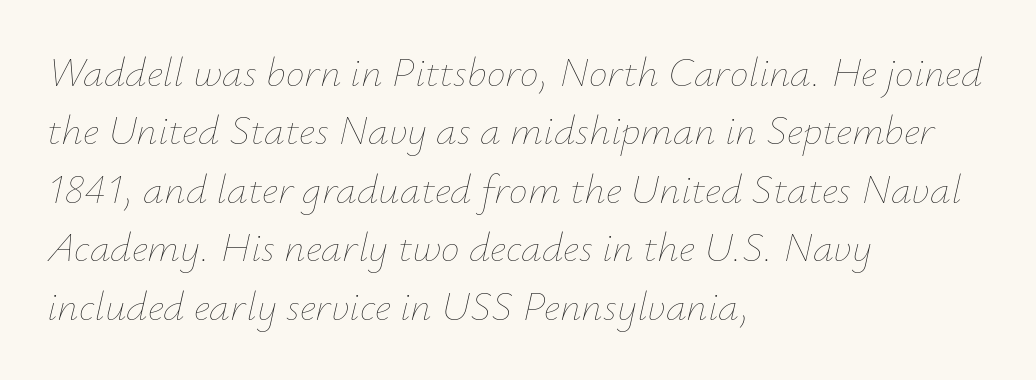
The image shows 42 px thin type, italic (leaning right); set left-aligned, normal line spacing (1.39x), normal letter spacing, not underlined; low stroke contrast and a small x-height.
